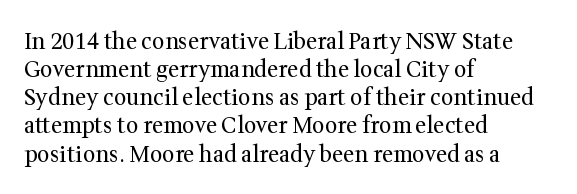
Normally led — the rows are evenly, conventionally spaced. Underlining? Definitely not there. The axis of the letterforms is exactly vertical. The passage is arranged the way most books set body copy — flush left. Default kerning and tracking; the words read as compact shapes.
